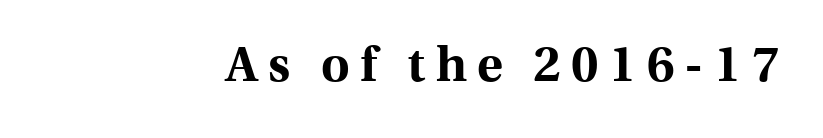
{"serif": "yes", "italic": "no", "bold": "yes", "weight": "bold", "width": "normal", "x_height": "medium", "monospaced": "no", "underline": "no", "letter_spacing": "wide", "letter_spacing_em": 0.21, "glyph_px": 49}
